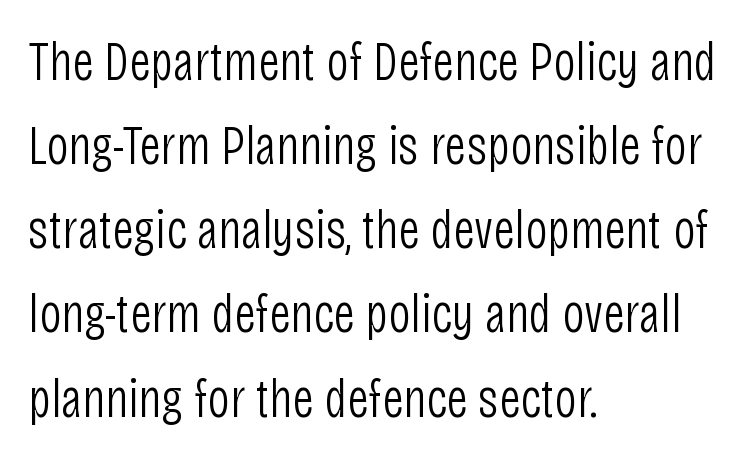
Type without underlining. Typeset ragged right — the left edge is the straight one. Interline gaps are of average width in this sample. The letters carry no serifs — their stems end cleanly without finishing strokes. Looks like regular typesetting: each glyph gets only the width it needs. A typesetter would mark this as roman, not italic.
